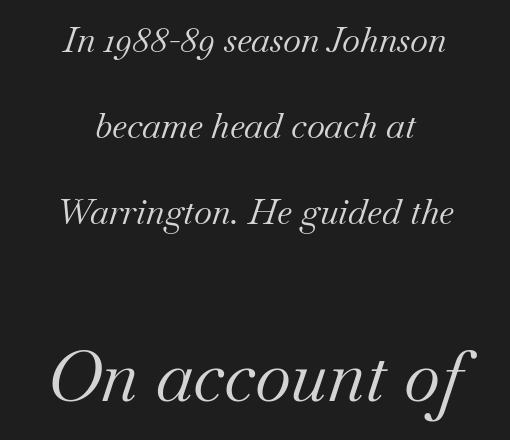
{"serif": "yes", "italic": "yes", "lean": "right", "slant_degrees": 18, "bold": "no", "weight": "regular", "width": "normal", "stroke_contrast": "medium", "x_height": "small", "monospaced": "no", "underline": "no", "align": "center", "line_spacing": "loose", "line_spacing_ratio": 2.46, "letter_spacing": "normal", "letter_spacing_em": 0.0, "larger_block": "second", "size_ratio": 2.0, "glyph_px": 70}
